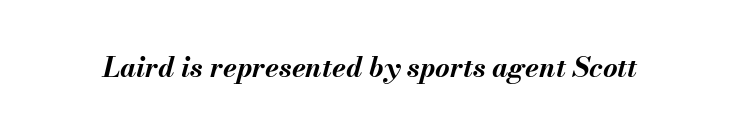
Is the type slanted? Yes — the strokes lean at a clear angle. Quick note: underline off. Here the glyphs are tracked normally, forming tight word shapes. Notice how thick the strokes are: this is what a full bold looks like.
